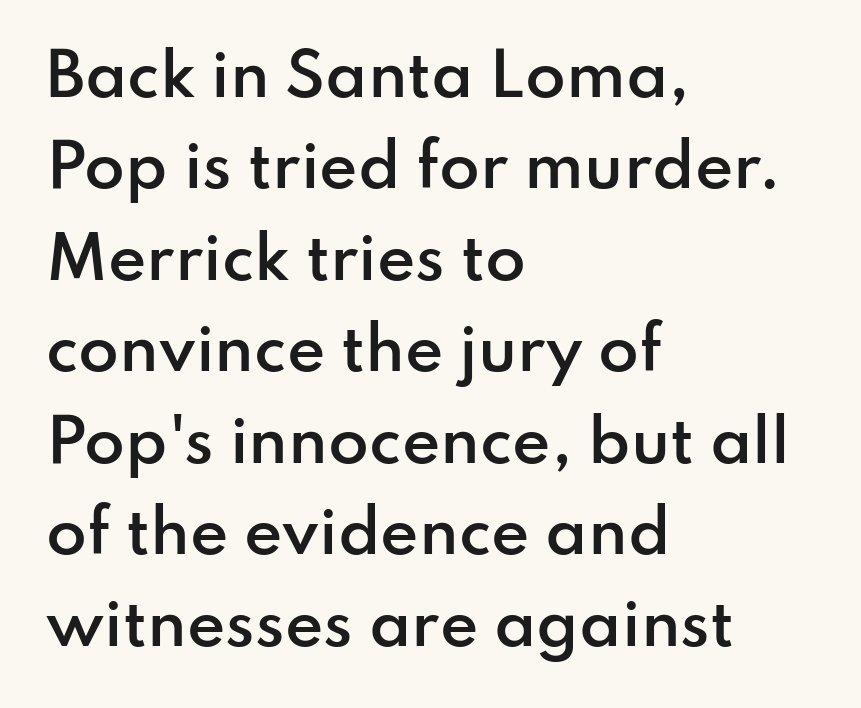
Q: Is the text bold? A: Semi-bold.
Q: Is the text italic (slanted)? A: No, it is upright.
Q: Is the typeface a serif or a sans-serif typeface? A: Sans-serif.
Q: Is the text underlined? A: No.
Q: How is the paragraph aligned? A: Left-aligned.
Q: Is the spacing between letters normal or unusually wide? A: Normal.
Q: Is the spacing between lines tight, normal or loose? A: Normal.
Q: Width (condensed, normal, or wide)? A: Normal.
Q: Stroke contrast? A: Low.
Q: x-height? A: Small.
Q: Monospaced? A: No.
